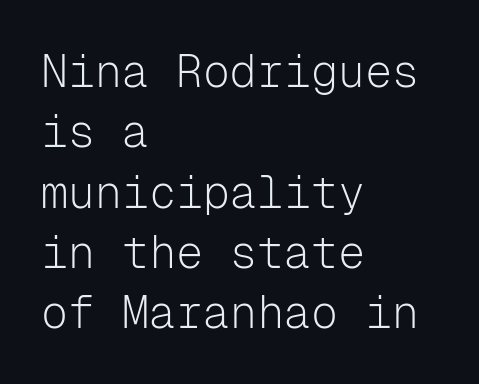
Q: Is the text bold? A: No.
Q: Is the text italic (slanted)? A: No, it is upright.
Q: Is the typeface a serif or a sans-serif typeface? A: Sans-serif.
Q: Is the text underlined? A: No.
Q: How is the paragraph aligned? A: Left-aligned.
Q: Is the spacing between letters normal or unusually wide? A: Normal.
Q: Is the spacing between lines tight, normal or loose? A: Normal.
Q: Width (condensed, normal, or wide)? A: Normal.
Q: Stroke contrast? A: Low.
Q: x-height? A: Medium.
Q: Monospaced? A: Yes.
